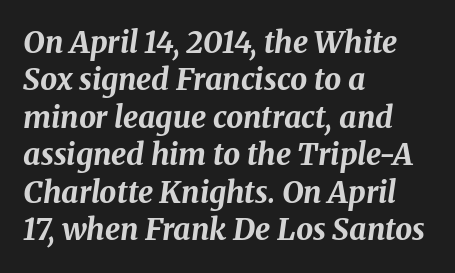
{"italic": "yes", "lean": "right", "slant_degrees": 8, "bold": "yes", "weight": "bold", "width": "normal", "stroke_contrast": "medium", "x_height": "medium", "monospaced": "no", "underline": "no", "align": "left", "line_spacing": "normal", "line_spacing_ratio": 1.25, "letter_spacing": "normal", "letter_spacing_em": 0.0, "glyph_px": 30}
